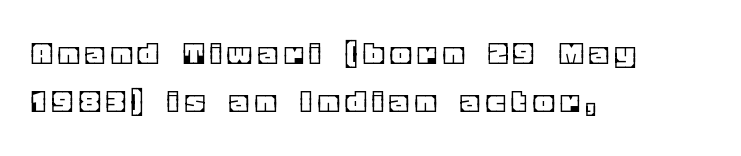
The image shows 35 px text type, upright; set left-aligned, normal line spacing (1.37x), unusually wide letter spacing (+0.24 em), not underlined; a large x-height.
